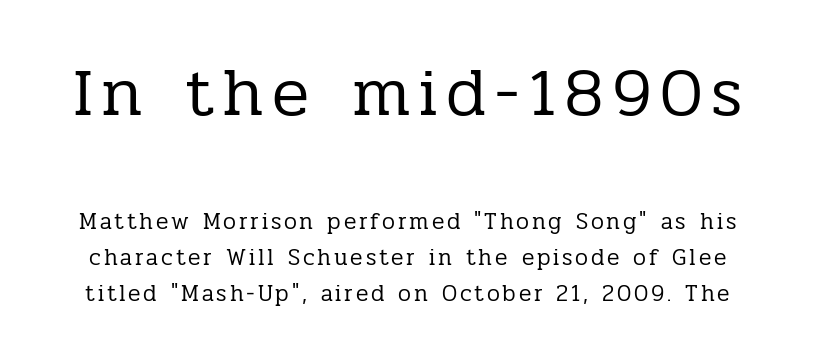
The image shows 69 px regular-weight serif type, upright; set normal line spacing (1.57x), not underlined; the first (top) block is 3.0x larger; low stroke contrast and a medium x-height.
